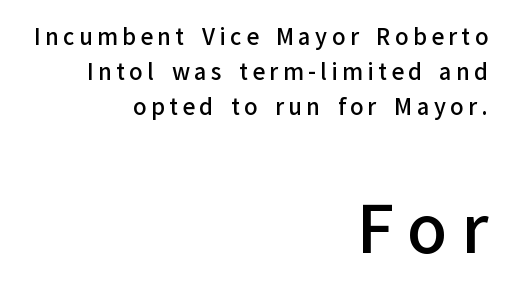
The image shows 66 px semibold sans-serif type, upright; set right-aligned, normal line spacing (1.58x), unusually wide letter spacing (+0.2 em), not underlined; the second (bottom) block is 3.0x larger; low stroke contrast and a medium x-height.
